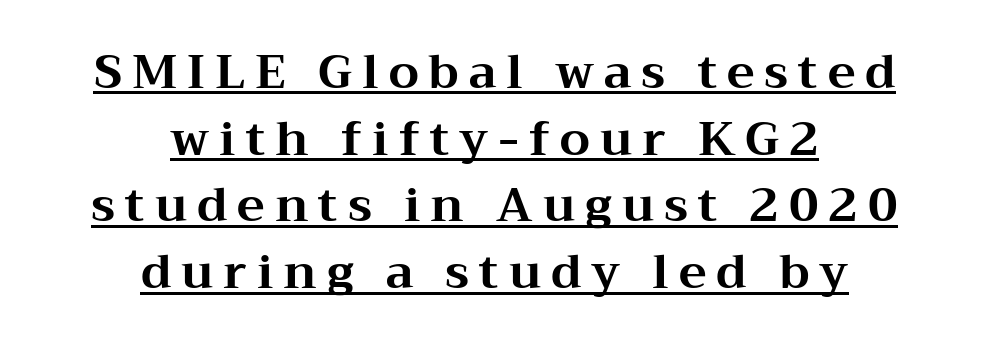
The image shows 47 px bold, wide serif type, upright; set centered, normal line spacing (1.42x), unusually wide letter spacing (+0.21 em), underlined; medium stroke contrast and a medium x-height.
